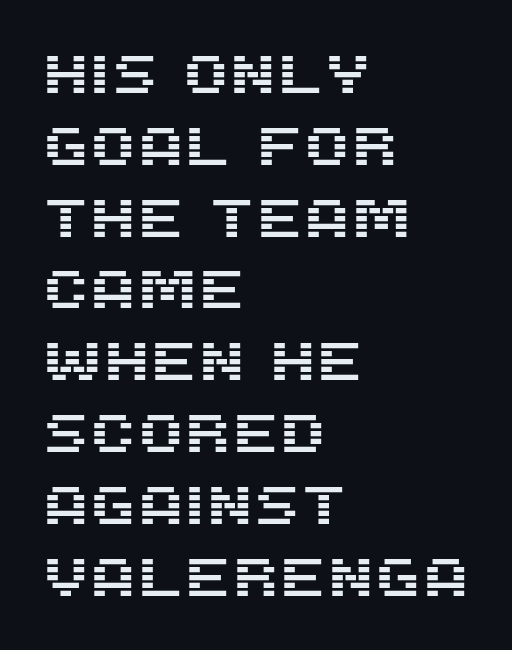
The image shows 54 px sans-serif type, upright; set left-aligned, normal line spacing (1.33x), normal letter spacing, not underlined; medium stroke contrast and a large x-height.
